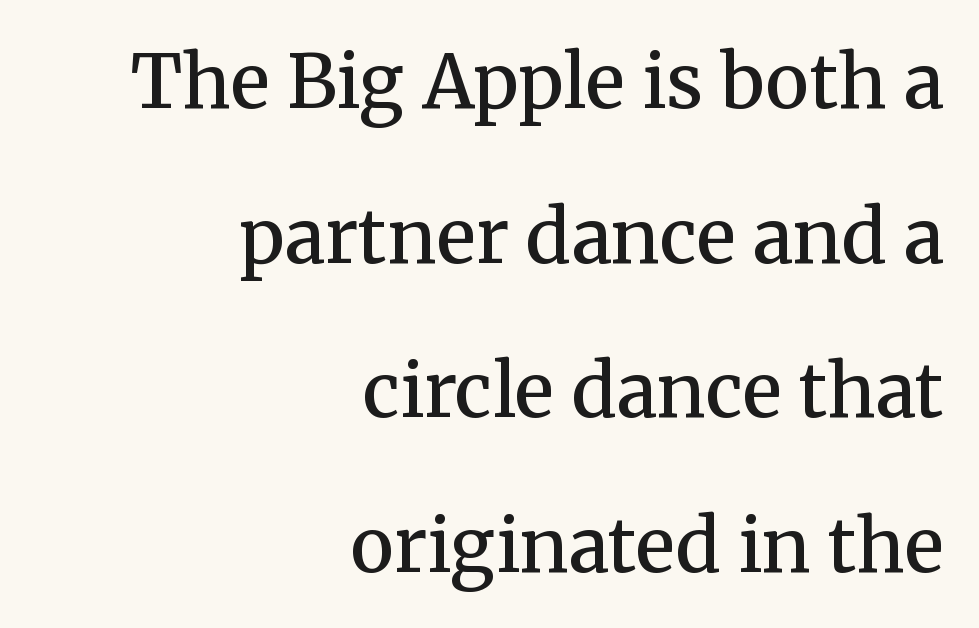
{"serif": "yes", "italic": "no", "bold": "semi", "weight": "semibold", "width": "normal", "stroke_contrast": "medium", "x_height": "medium", "monospaced": "no", "underline": "no", "align": "right", "line_spacing": "loose", "line_spacing_ratio": 2.09, "letter_spacing": "normal", "letter_spacing_em": 0.0, "glyph_px": 74}
